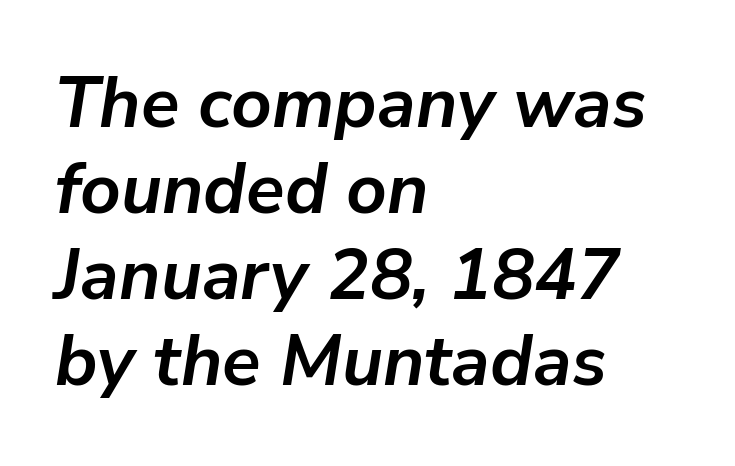
A full-strength bold gives these letters their thick strokes. The setting favours the left margin, as ordinary paragraphs usually do. In terms of letterspacing, this is plain default setting. There's an unmistakable incline to the writing here.
